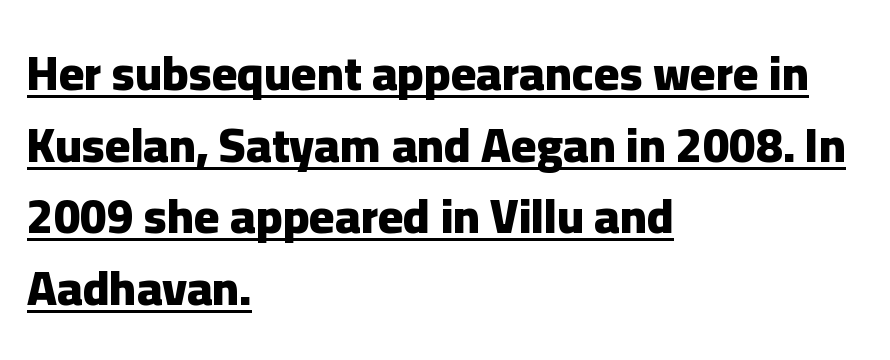
{"serif": "no", "italic": "no", "bold": "yes", "weight": "heavy", "width": "normal", "stroke_contrast": "low", "x_height": "medium", "monospaced": "no", "underline": "yes", "align": "left", "line_spacing": "normal", "line_spacing_ratio": 1.49, "letter_spacing": "normal", "letter_spacing_em": 0.0, "glyph_px": 48}
